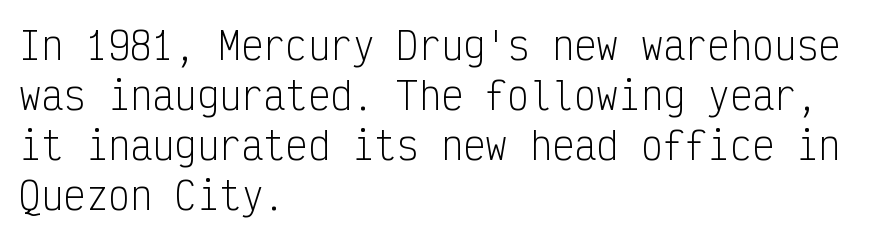
The weight tops out at a normal text grade. Type without underlining. Leftover space on each line is placed entirely after the last word. Note: no serifs on the glyphs.
